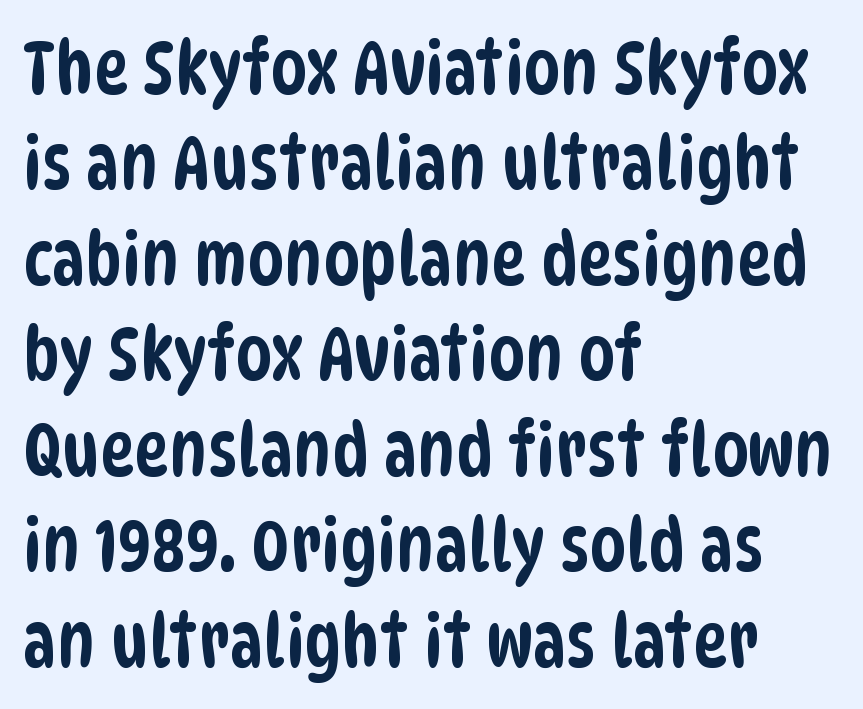
The image shows 74 px condensed sans-serif type; set left-aligned, normal line spacing (1.29x), normal letter spacing, not underlined; low stroke contrast and a large x-height.
